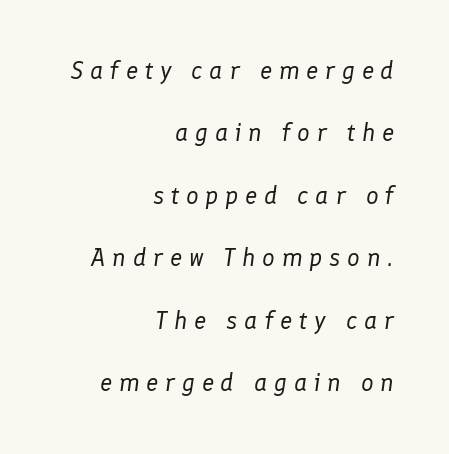
The image shows 25 px text type, italic (leaning right); set right-aligned, loose line spacing (2.5x), unusually wide letter spacing (+0.27 em), not underlined.
